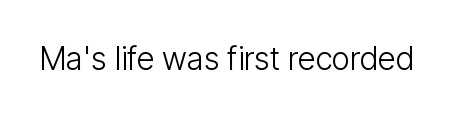
The image shows 32 px light, condensed sans-serif type, upright; set normal letter spacing, not underlined; low stroke contrast and a medium x-height.
